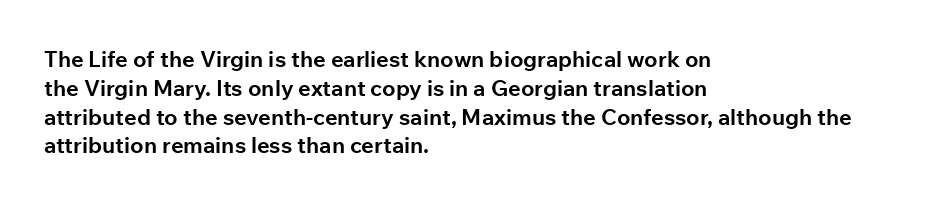
Q: Is the text bold? A: Yes.
Q: Is the text italic (slanted)? A: No, it is upright.
Q: Is the text underlined? A: No.
Q: How is the paragraph aligned? A: Left-aligned.
Q: Is the spacing between letters normal or unusually wide? A: Normal.
Q: Is the spacing between lines tight, normal or loose? A: Normal.
